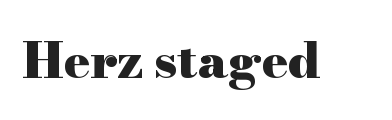
The image shows 49 px heavy, wide serif type, upright; set normal letter spacing, not underlined; high stroke contrast and a small x-height.
